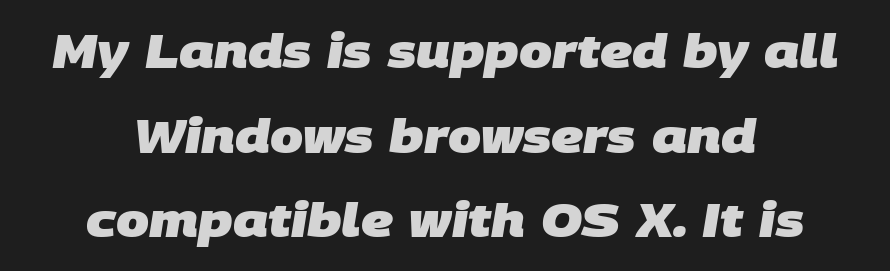
The image shows 47 px heavy sans-serif type; set centered, line spacing 1.8x, normal letter spacing, not underlined; low stroke contrast and a large x-height.
